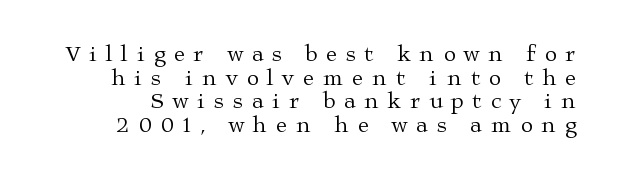
The image shows 22 px text type, upright; set tight line spacing (1.07x), unusually wide letter spacing (+0.41 em), not underlined.
